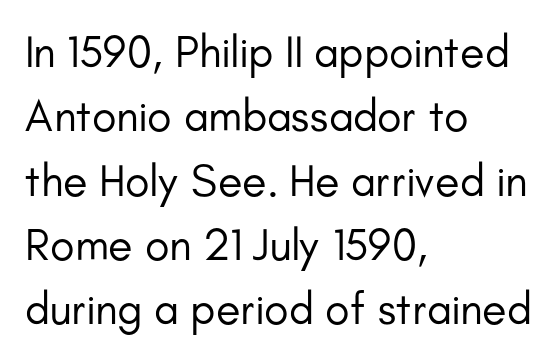
The image shows 45 px regular-weight sans-serif type, upright; set left-aligned, normal line spacing (1.43x), normal letter spacing, not underlined; low stroke contrast and a small x-height.
